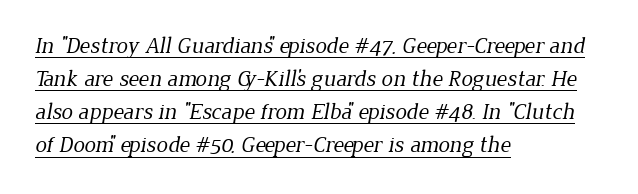
The image shows 23 px text type; set left-aligned, normal line spacing (1.44x), normal letter spacing, underlined.
